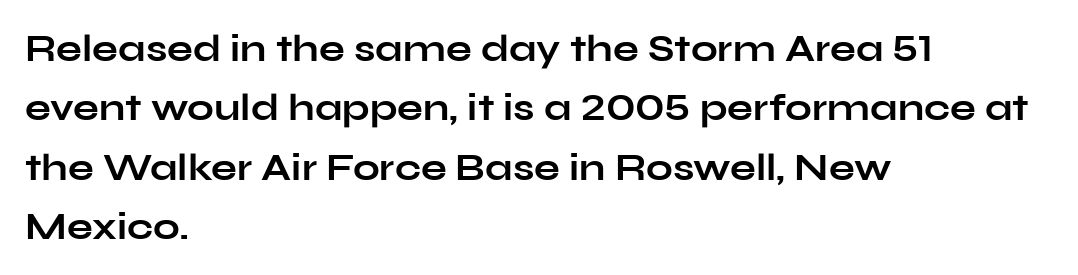
The image shows 38 px bold, wide sans-serif type, upright; set left-aligned, normal line spacing (1.56x), normal letter spacing, not underlined; low stroke contrast and a medium x-height.
